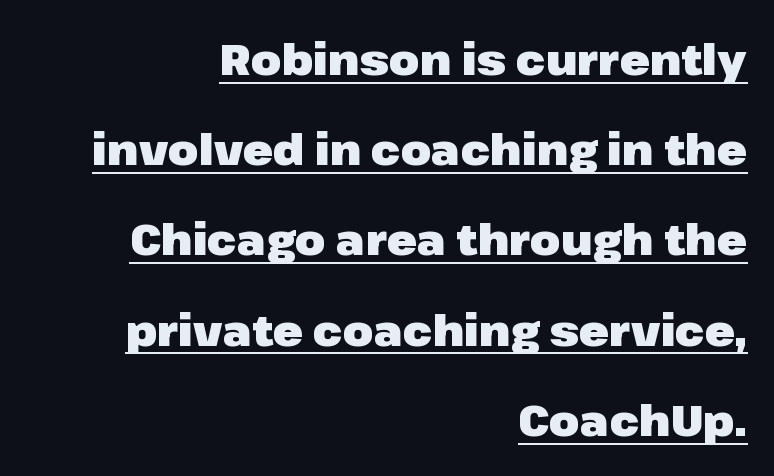
{"serif": "no", "italic": "no", "bold": "yes", "weight": "heavy", "width": "normal", "stroke_contrast": "low", "x_height": "medium", "monospaced": "no", "underline": "yes", "align": "right", "line_spacing": "loose", "line_spacing_ratio": 2.05, "letter_spacing": "normal", "letter_spacing_em": 0.0, "glyph_px": 44}
